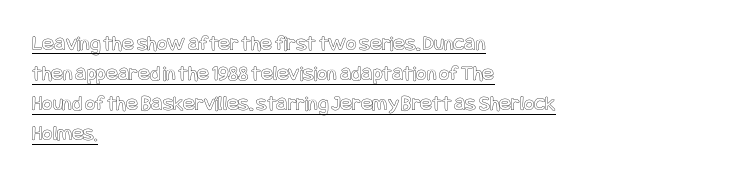
{"italic": "no", "underline": "yes", "align": "left", "line_spacing": "normal", "line_spacing_ratio": 1.37, "letter_spacing": "normal", "letter_spacing_em": 0.0, "glyph_px": 22}
